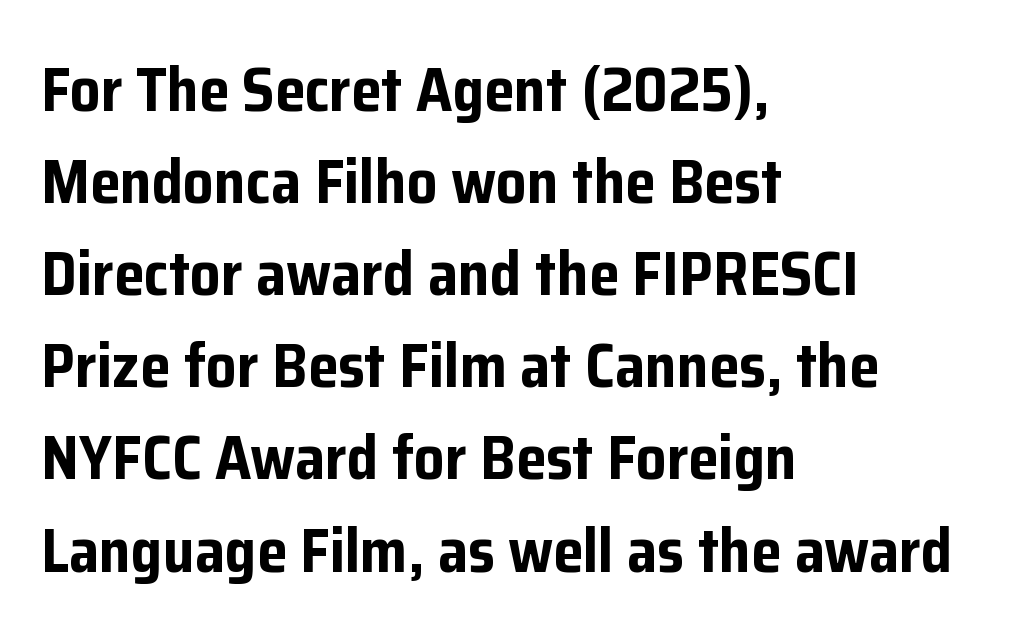
The image shows 61 px bold sans-serif type, upright; set left-aligned, normal line spacing (1.51x), normal letter spacing, not underlined; low stroke contrast and a medium x-height.
